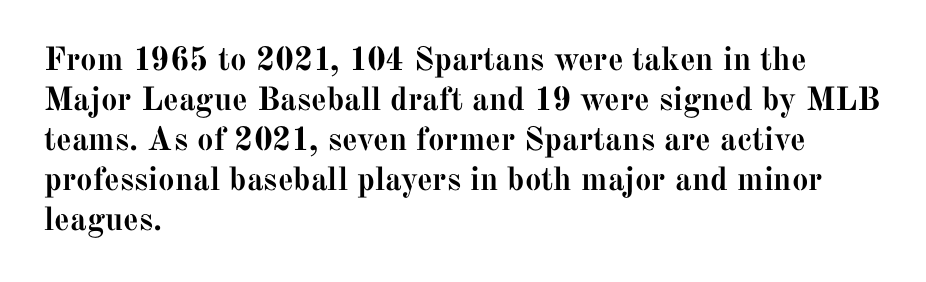
Q: Is the text bold? A: Yes.
Q: Is the text italic (slanted)? A: No, it is upright.
Q: Is the typeface a serif or a sans-serif typeface? A: Serif.
Q: Is the text underlined? A: No.
Q: How is the paragraph aligned? A: Left-aligned.
Q: Is the spacing between letters normal or unusually wide? A: Normal.
Q: Width (condensed, normal, or wide)? A: Normal.
Q: Stroke contrast? A: Medium.
Q: x-height? A: Medium.
Q: Monospaced? A: No.
